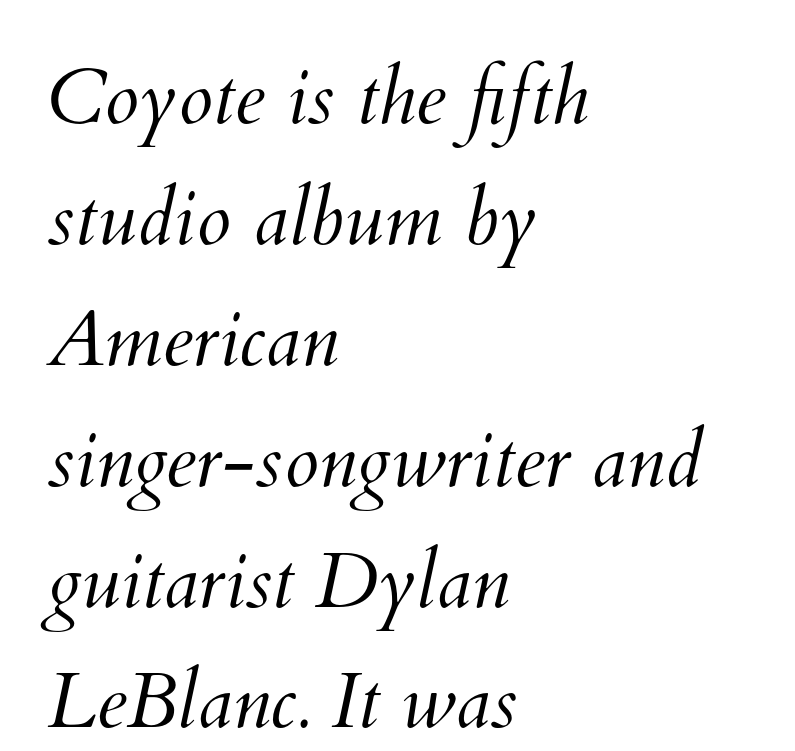
The image shows 78 px light type; set left-aligned, normal line spacing (1.55x), normal letter spacing, not underlined; medium stroke contrast and a small x-height.
